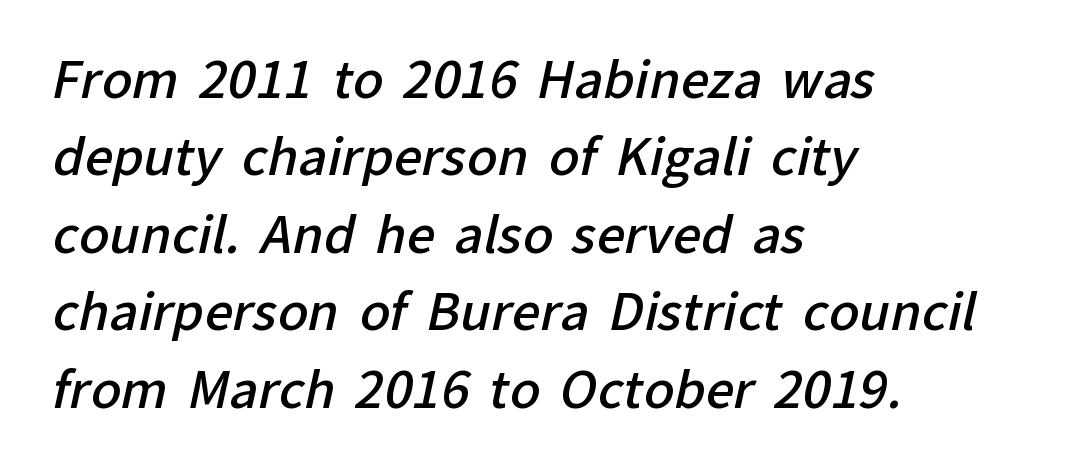
Q: Is the text bold? A: Semi-bold.
Q: Is the typeface a serif or a sans-serif typeface? A: Sans-serif.
Q: Is the text underlined? A: No.
Q: How is the paragraph aligned? A: Left-aligned.
Q: Is the spacing between letters normal or unusually wide? A: Normal.
Q: Is the spacing between lines tight, normal or loose? A: Normal.
Q: Width (condensed, normal, or wide)? A: Normal.
Q: Stroke contrast? A: Low.
Q: x-height? A: Medium.
Q: Monospaced? A: No.
